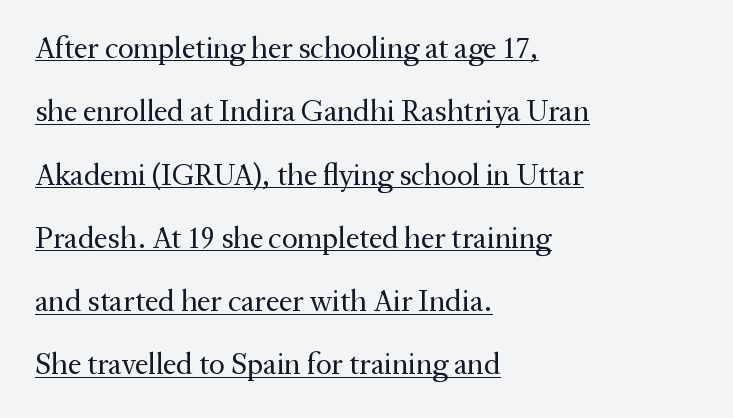
The image shows 30 px regular-weight serif type, upright; set left-aligned, loose line spacing (2.11x), normal letter spacing, underlined; medium stroke contrast and a medium x-height.
